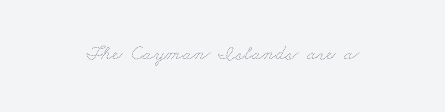
Q: Is the text bold? A: No.
Q: Is the text underlined? A: No.
Q: Is the spacing between letters normal or unusually wide? A: Normal.
